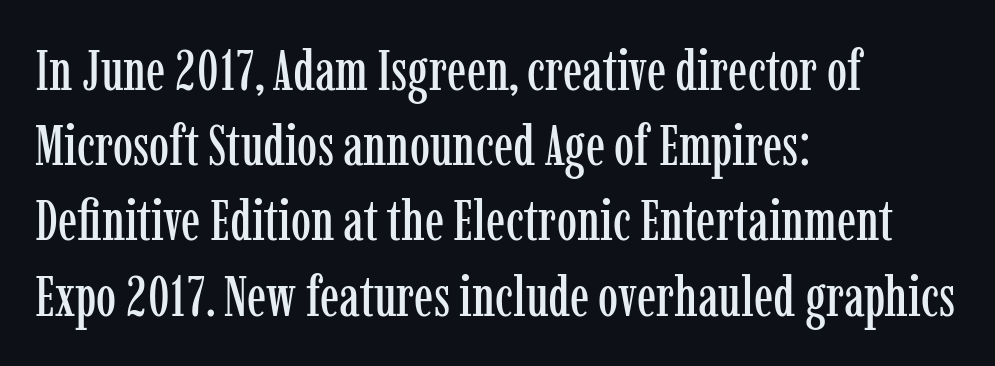
Q: Is the text italic (slanted)? A: No, it is upright.
Q: Is the typeface a serif or a sans-serif typeface? A: Serif.
Q: Is the text underlined? A: No.
Q: How is the paragraph aligned? A: Left-aligned.
Q: Is the spacing between letters normal or unusually wide? A: Normal.
Q: Is the spacing between lines tight, normal or loose? A: Normal.
Q: Width (condensed, normal, or wide)? A: Condensed.
Q: Stroke contrast? A: Low.
Q: x-height? A: Medium.
Q: Monospaced? A: No.
